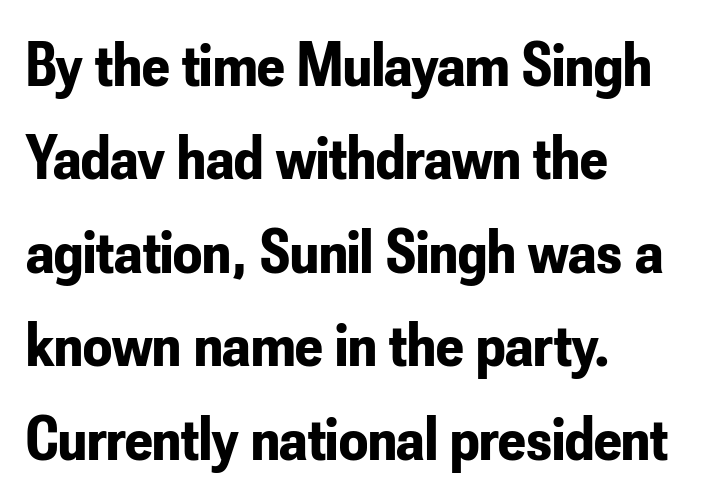
The image shows 64 px bold, condensed sans-serif type, upright; set left-aligned, normal line spacing (1.46x), normal letter spacing, not underlined; low stroke contrast and a small x-height.
